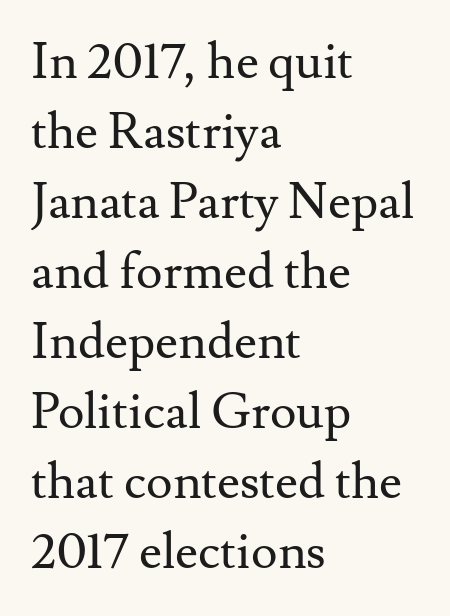
{"serif": "yes", "italic": "no", "bold": "no", "weight": "regular", "width": "normal", "stroke_contrast": "medium", "x_height": "small", "monospaced": "no", "underline": "no", "align": "left", "line_spacing": "normal", "line_spacing_ratio": 1.4, "letter_spacing": "normal", "letter_spacing_em": 0.0, "glyph_px": 50}
